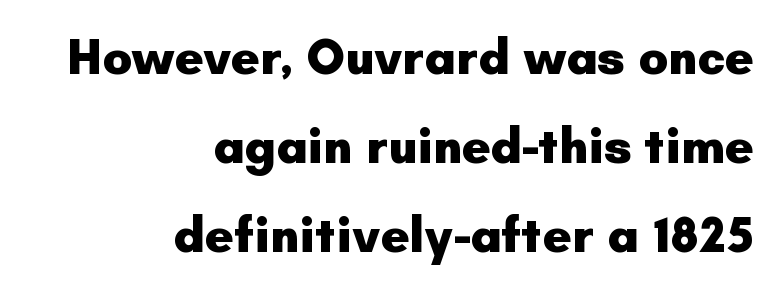
The image shows 50 px heavy sans-serif type, upright; set right-aligned, line spacing 1.78x, normal letter spacing, not underlined; low stroke contrast and a small x-height.
